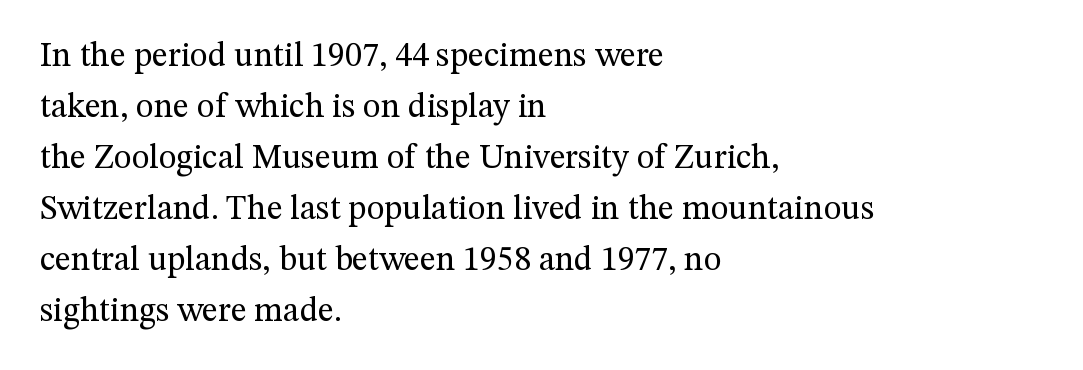
Q: Is the text bold? A: No.
Q: Is the text italic (slanted)? A: No, it is upright.
Q: Is the typeface a serif or a sans-serif typeface? A: Serif.
Q: Is the text underlined? A: No.
Q: How is the paragraph aligned? A: Left-aligned.
Q: Is the spacing between letters normal or unusually wide? A: Normal.
Q: Is the spacing between lines tight, normal or loose? A: Normal.
Q: Width (condensed, normal, or wide)? A: Normal.
Q: Stroke contrast? A: Medium.
Q: x-height? A: Medium.
Q: Monospaced? A: No.
